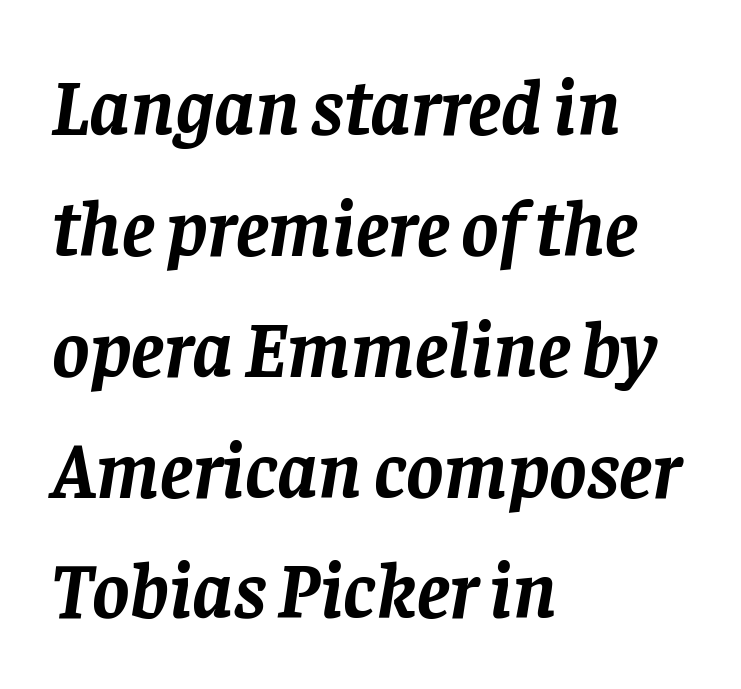
Q: Is the text bold? A: Yes.
Q: Is the text italic (slanted)? A: Yes, it leans right by about 8 degrees.
Q: Is the typeface a serif or a sans-serif typeface? A: Serif.
Q: Is the text underlined? A: No.
Q: How is the paragraph aligned? A: Left-aligned.
Q: Is the spacing between letters normal or unusually wide? A: Normal.
Q: Is the spacing between lines tight, normal or loose? A: Normal.
Q: Width (condensed, normal, or wide)? A: Normal.
Q: Stroke contrast? A: Low.
Q: x-height? A: Large.
Q: Monospaced? A: No.
